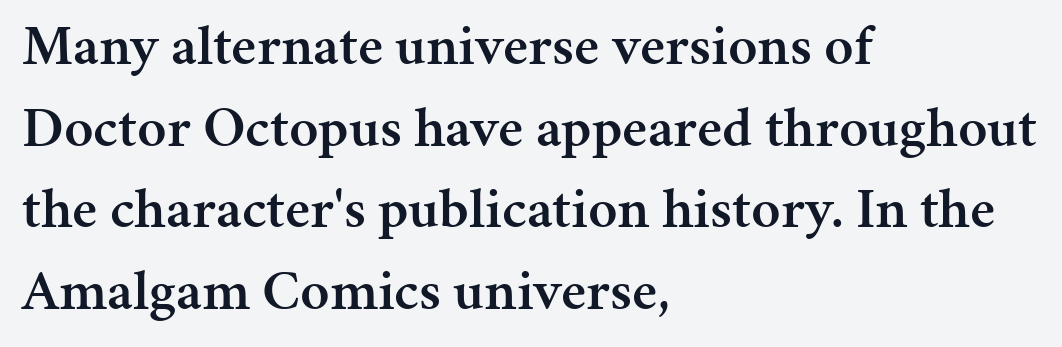
The image shows 57 px semibold serif type, upright; set left-aligned, normal line spacing (1.43x), normal letter spacing, not underlined; medium stroke contrast and a medium x-height.
